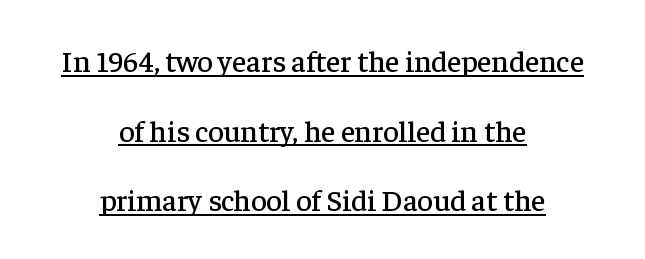
The image shows 30 px serif type, upright; set centered, loose line spacing (2.32x), normal letter spacing, underlined; low stroke contrast and a medium x-height.
